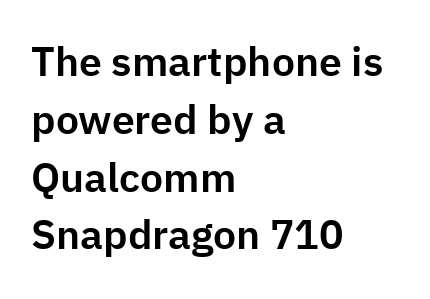
Q: Is the text italic (slanted)? A: No, it is upright.
Q: Is the typeface a serif or a sans-serif typeface? A: Sans-serif.
Q: Is the text underlined? A: No.
Q: How is the paragraph aligned? A: Left-aligned.
Q: Is the spacing between letters normal or unusually wide? A: Normal.
Q: Is the spacing between lines tight, normal or loose? A: Normal.
Q: Width (condensed, normal, or wide)? A: Normal.
Q: Stroke contrast? A: Low.
Q: x-height? A: Medium.
Q: Monospaced? A: No.
